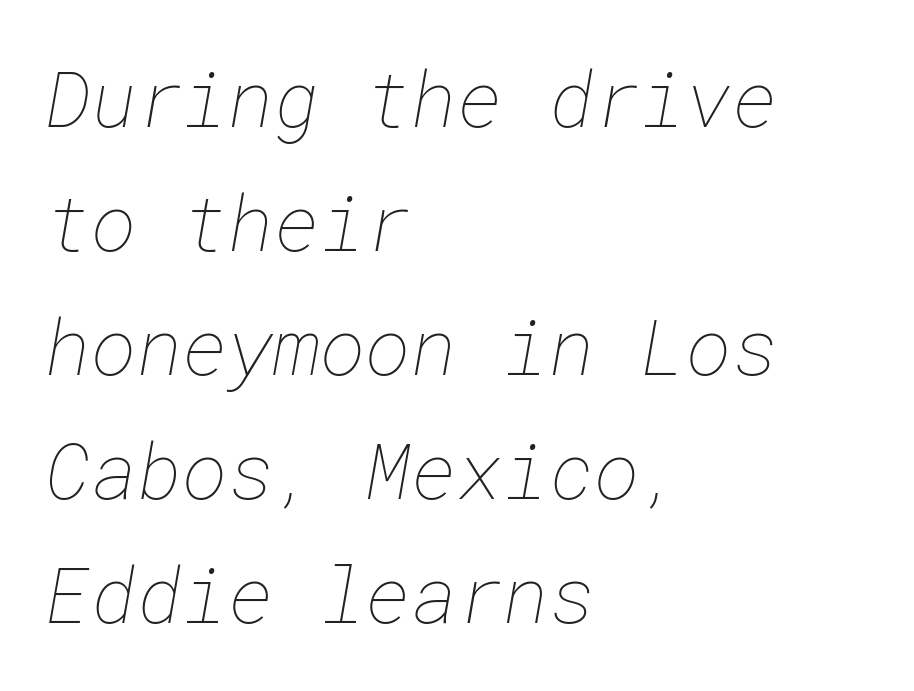
The image shows 78 px thin type; set left-aligned, normal line spacing (1.59x), normal letter spacing, not underlined; low stroke contrast and a medium x-height.
